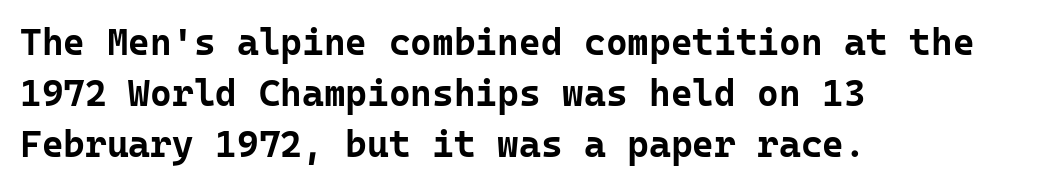
The image shows 37 px bold sans-serif type, upright, monospaced; set left-aligned, normal line spacing (1.38x), normal letter spacing, not underlined; low stroke contrast and a medium x-height.
